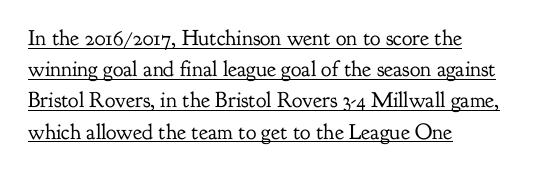
Casual observation: everything's shoved over to the left. Standard letterfit; no display-style spreading of the glyphs. Do the letters lean? They stand straight. If you measured baseline to baseline, you'd find a middling distance. Check the space under the baseline: a stroke is drawn there. The characters are drawn with everyday or finer stroke widths.
